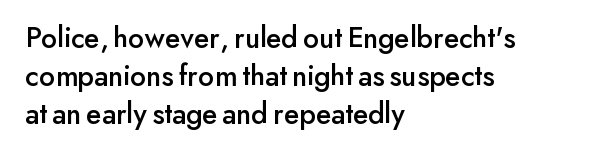
Q: Is the text italic (slanted)? A: No, it is upright.
Q: Is the typeface a serif or a sans-serif typeface? A: Sans-serif.
Q: Is the text underlined? A: No.
Q: How is the paragraph aligned? A: Left-aligned.
Q: Is the spacing between letters normal or unusually wide? A: Normal.
Q: Is the spacing between lines tight, normal or loose? A: Normal.
Q: Width (condensed, normal, or wide)? A: Normal.
Q: Stroke contrast? A: Low.
Q: x-height? A: Small.
Q: Monospaced? A: No.
